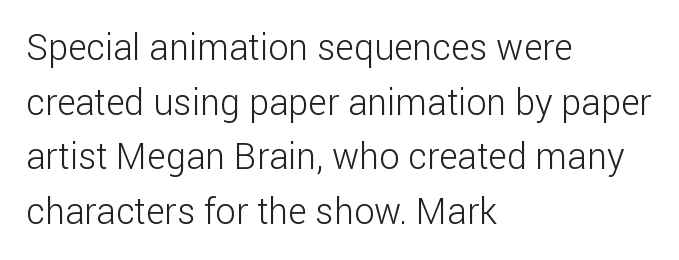
The passage shown is typed in a proportional face where columns would drift. Posture: upright roman. Check where the strokes stop: nothing finishes them off — pure sans. Tracking value appears to be zero — textbook default spacing. Lines of text with bare space underneath. Summary of weight: not heavy and not bold.
